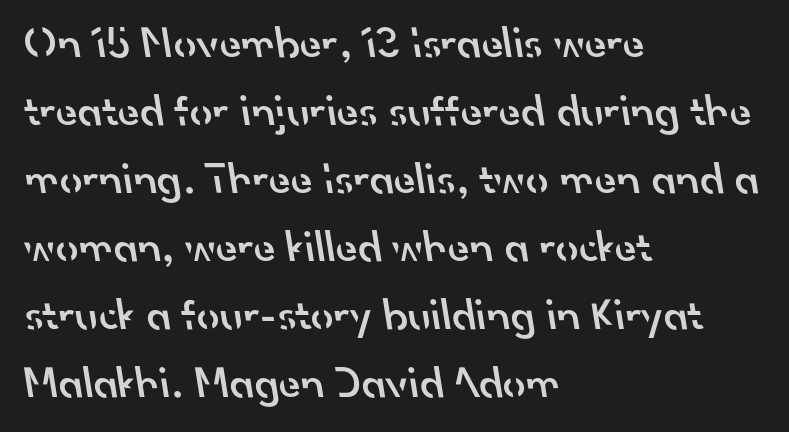
The image shows 45 px semibold sans-serif type; set left-aligned, normal line spacing (1.51x), normal letter spacing, not underlined; low stroke contrast and a small x-height.
